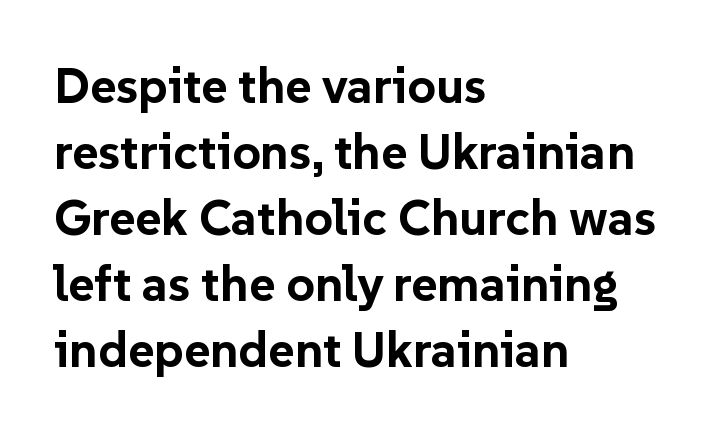
{"serif": "no", "italic": "no", "bold": "yes", "weight": "bold", "width": "normal", "stroke_contrast": "low", "x_height": "medium", "monospaced": "no", "underline": "no", "align": "left", "line_spacing": "normal", "line_spacing_ratio": 1.32, "letter_spacing": "normal", "letter_spacing_em": 0.0, "glyph_px": 50}
